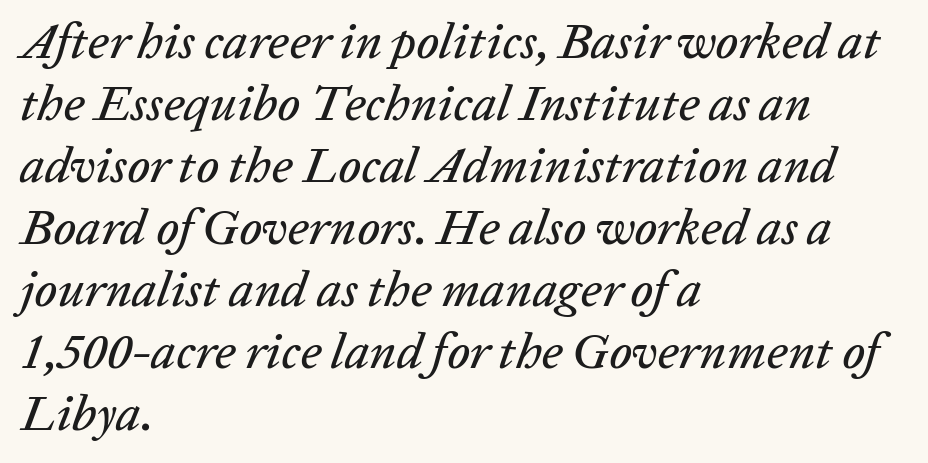
Casual observation: everything's shoved over to the left. Only glyphs here, with clear space below each row. The face used here has a pronounced slope to its letters. The face used here is proportionally spaced, like ordinary book or web type. Short note: letters normally spaced.
